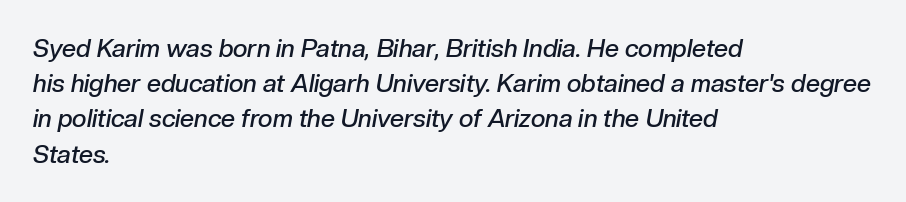
The image shows 25 px text type, italic (leaning right); set left-aligned, normal line spacing (1.41x), normal letter spacing, not underlined.
